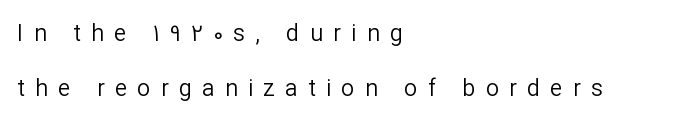
Q: Is the text bold? A: No.
Q: Is the text italic (slanted)? A: No, it is upright.
Q: Is the text underlined? A: No.
Q: How is the paragraph aligned? A: Left-aligned.
Q: Is the spacing between letters normal or unusually wide? A: Unusually wide.
Q: Is the spacing between lines tight, normal or loose? A: Loose.
